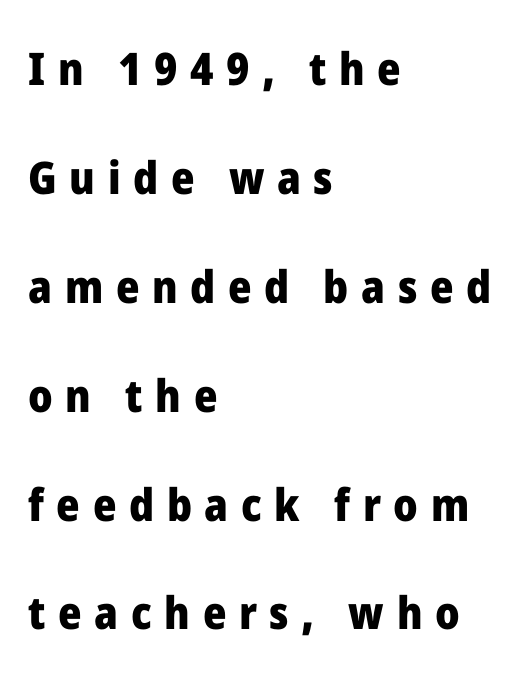
Q: Is the text bold? A: Yes.
Q: Is the text italic (slanted)? A: No, it is upright.
Q: Is the typeface a serif or a sans-serif typeface? A: Sans-serif.
Q: Is the text underlined? A: No.
Q: How is the paragraph aligned? A: Left-aligned.
Q: Is the spacing between letters normal or unusually wide? A: Unusually wide.
Q: Is the spacing between lines tight, normal or loose? A: Loose.
Q: Width (condensed, normal, or wide)? A: Normal.
Q: Stroke contrast? A: Low.
Q: x-height? A: Medium.
Q: Monospaced? A: No.
